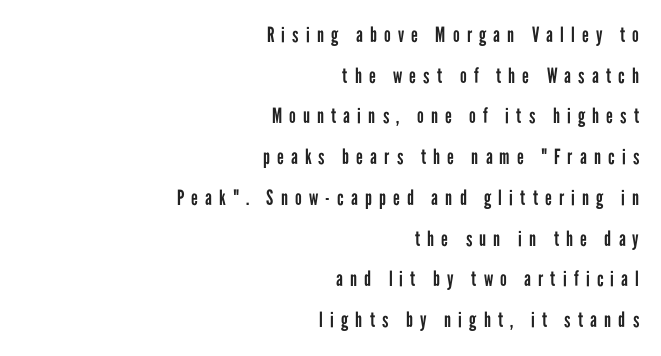
{"italic": "no", "bold": "no", "underline": "no", "align": "right", "line_spacing": "loose", "line_spacing_ratio": 1.94, "letter_spacing": "wide", "letter_spacing_em": 0.34, "glyph_px": 21}
